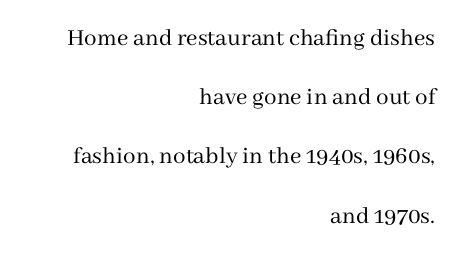
{"italic": "no", "bold": "no", "underline": "no", "align": "right", "line_spacing": "loose", "line_spacing_ratio": 2.37, "letter_spacing": "normal", "letter_spacing_em": 0.0, "glyph_px": 25}
